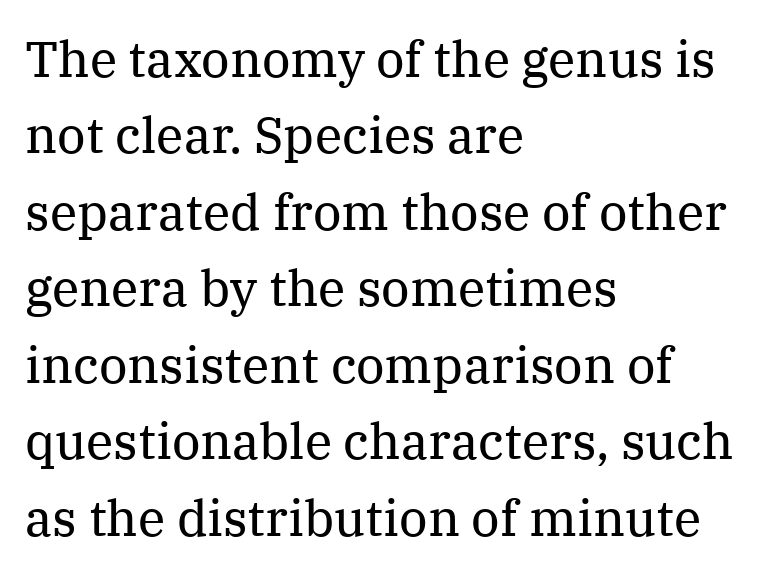
Q: Is the text bold? A: No.
Q: Is the text italic (slanted)? A: No, it is upright.
Q: Is the typeface a serif or a sans-serif typeface? A: Serif.
Q: Is the text underlined? A: No.
Q: How is the paragraph aligned? A: Left-aligned.
Q: Is the spacing between letters normal or unusually wide? A: Normal.
Q: Is the spacing between lines tight, normal or loose? A: Normal.
Q: Width (condensed, normal, or wide)? A: Normal.
Q: Stroke contrast? A: Medium.
Q: x-height? A: Medium.
Q: Monospaced? A: No.
